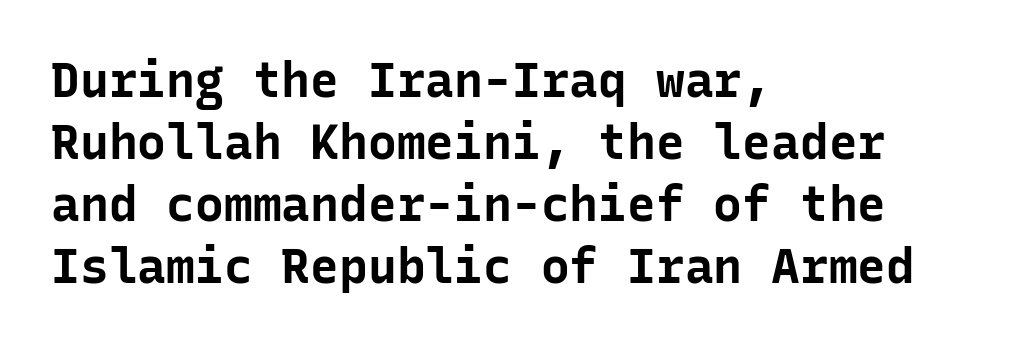
The image shows 48 px bold sans-serif type, upright, monospaced; set left-aligned, normal line spacing (1.29x), normal letter spacing, not underlined; low stroke contrast and a medium x-height.
